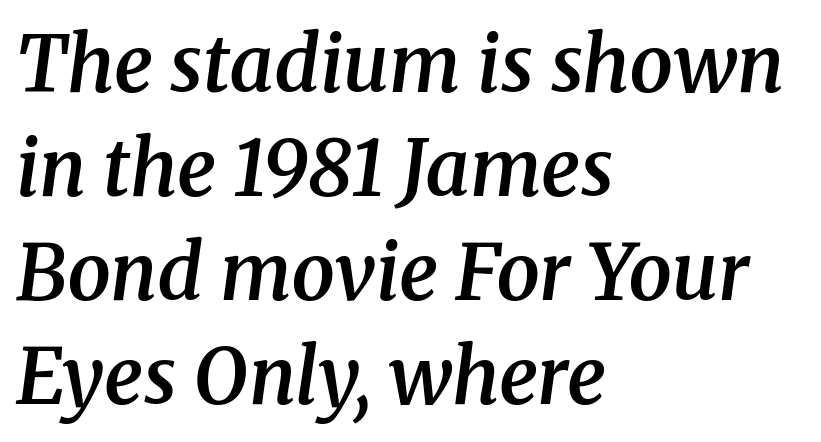
The image shows 77 px semibold serif type, italic (leaning right); set left-aligned, normal line spacing (1.35x), normal letter spacing, not underlined; medium stroke contrast and a medium x-height.
